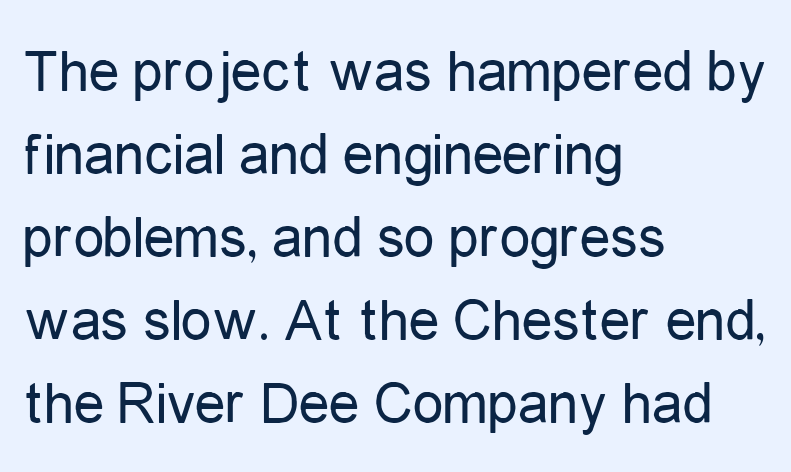
{"serif": "no", "italic": "no", "bold": "no", "weight": "regular", "width": "condensed", "stroke_contrast": "low", "x_height": "medium", "monospaced": "no", "underline": "no", "align": "left", "line_spacing": "normal", "line_spacing_ratio": 1.36, "letter_spacing": "normal", "letter_spacing_em": 0.0, "glyph_px": 61}
